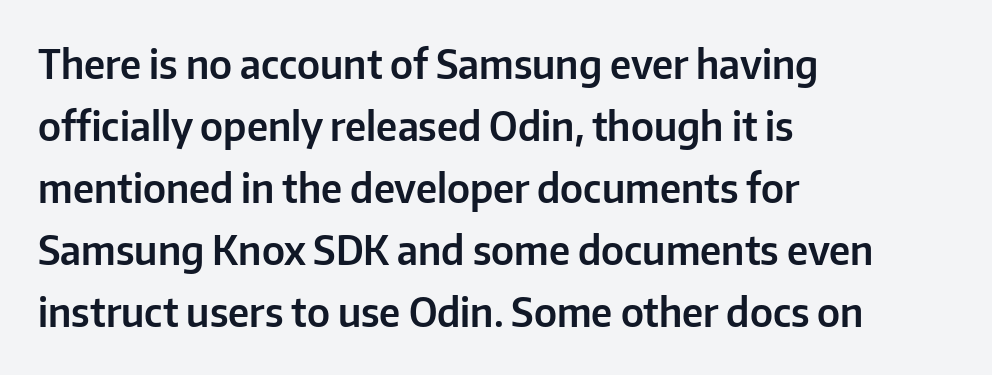
The image shows 39 px sans-serif type, upright; set left-aligned, normal line spacing (1.59x), normal letter spacing, not underlined; low stroke contrast and a medium x-height.
